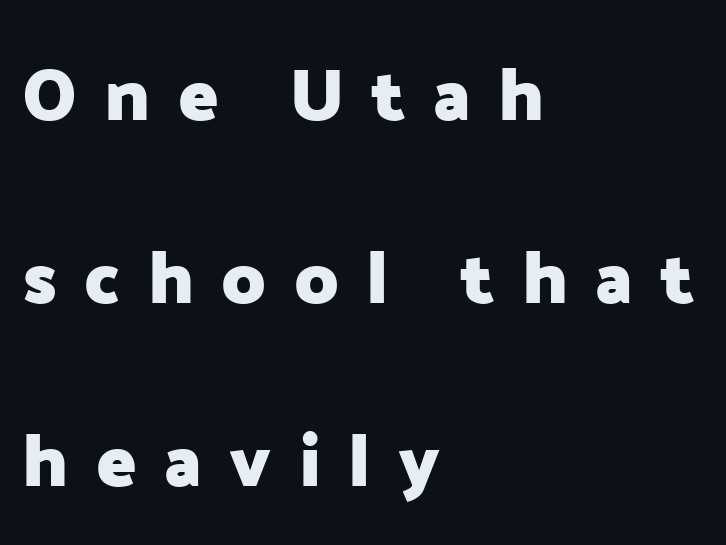
The designer went with a sans here, leaving each stem footless. Lines of text with bare space underneath. All the whitespace from short lines collects on the right. Students, note that the glyphs here are deliberately spaced far apart. Character widths vary here, with narrow letters taking less room than wide ones. Summary of weight: heavy, a full bold.
